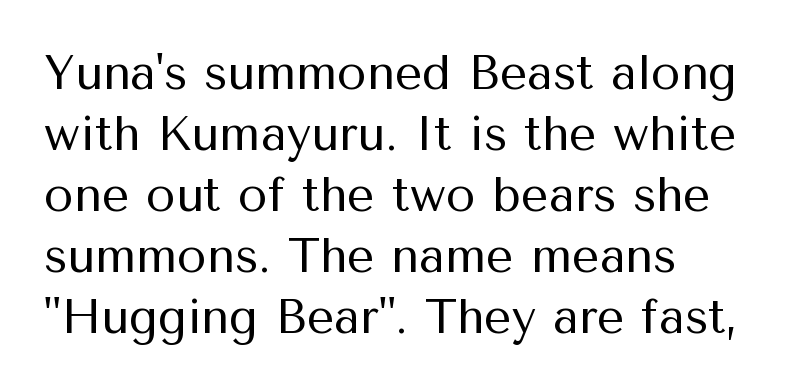
Q: Is the text bold? A: No.
Q: Is the text italic (slanted)? A: No, it is upright.
Q: Is the typeface a serif or a sans-serif typeface? A: Sans-serif.
Q: Is the text underlined? A: No.
Q: How is the paragraph aligned? A: Left-aligned.
Q: Is the spacing between letters normal or unusually wide? A: Normal.
Q: Is the spacing between lines tight, normal or loose? A: Normal.
Q: Width (condensed, normal, or wide)? A: Normal.
Q: Stroke contrast? A: Medium.
Q: x-height? A: Medium.
Q: Monospaced? A: No.
